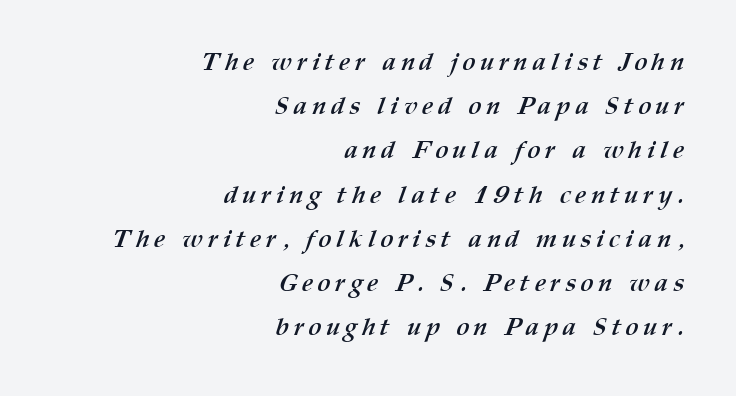
Typesetter's note: full bold, strokes at maximum text heaviness. Just letters on the line, the space beneath them empty. The rag falls on the left side of this text block.
